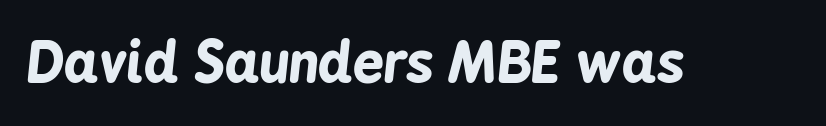
The image shows 55 px bold, condensed type, italic (leaning right); set normal letter spacing, not underlined; low stroke contrast and a medium x-height.
